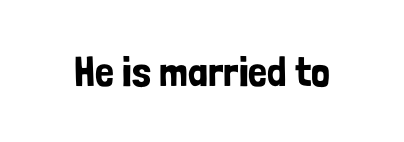
Q: Is the text italic (slanted)? A: No, it is upright.
Q: Is the typeface a serif or a sans-serif typeface? A: Sans-serif.
Q: Is the text underlined? A: No.
Q: Is the spacing between letters normal or unusually wide? A: Normal.
Q: Width (condensed, normal, or wide)? A: Condensed.
Q: Stroke contrast? A: Low.
Q: x-height? A: Medium.
Q: Monospaced? A: No.
